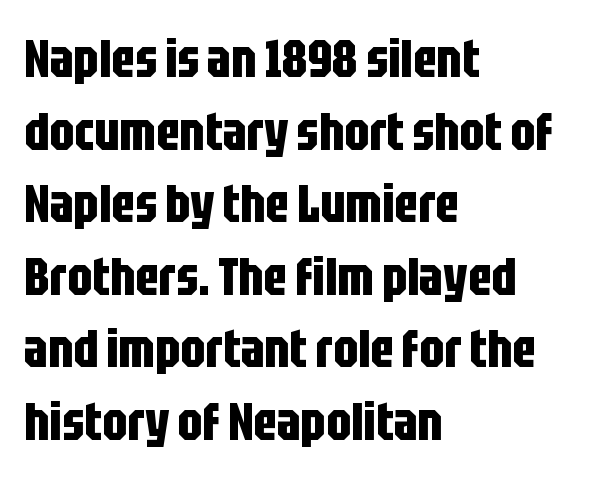
Teacher's note: observe the even left margin — that is flush-left alignment. As a designer I'd log this as weight 700, bold. Caption: standard tracking, unaltered. If you measured baseline to baseline, you'd find a middling distance. In terms of letterform style, serifs are entirely absent.
